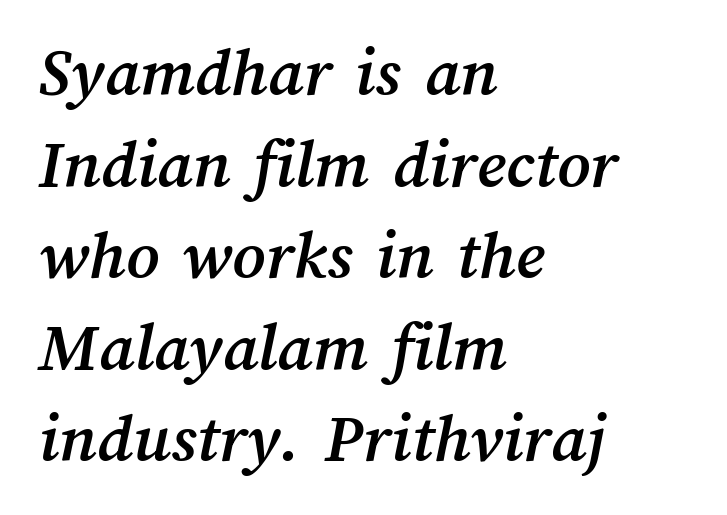
{"width": "normal", "stroke_contrast": "medium", "x_height": "medium", "monospaced": "no", "underline": "no", "align": "left", "line_spacing": "normal", "line_spacing_ratio": 1.29, "letter_spacing": "normal", "letter_spacing_em": 0.0, "glyph_px": 71}
